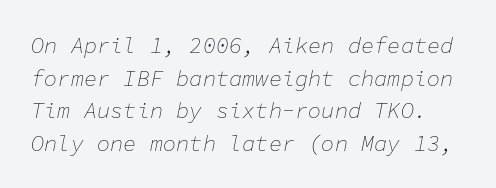
The image shows 22 px text type, italic (leaning right); set normal line spacing (1.48x), normal letter spacing, not underlined.
